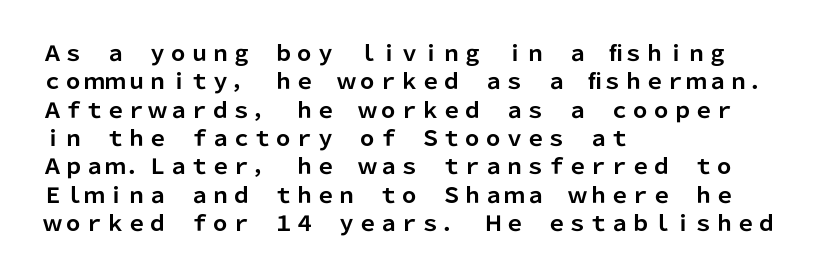
The lines in this sample share a left origin and differ only in where they stop. The block of text has a typical density, with ordinary space between rows. Posture: upright roman. The characters look thick and weighty, a clear bold. Letters rest on an invisible, unmarked baseline. There is no visible air inserted between adjacent glyphs.
